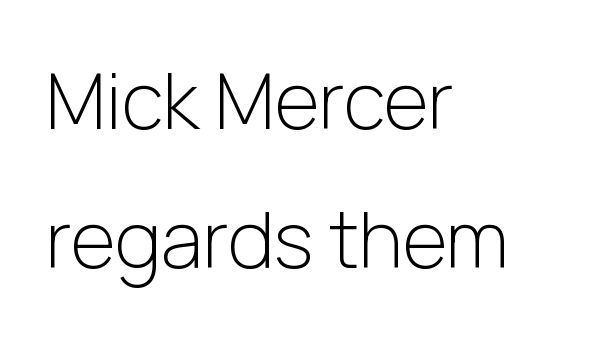
The image shows 77 px light sans-serif type, upright; set left-aligned, line spacing 1.81x, normal letter spacing, not underlined; low stroke contrast and a medium x-height.
